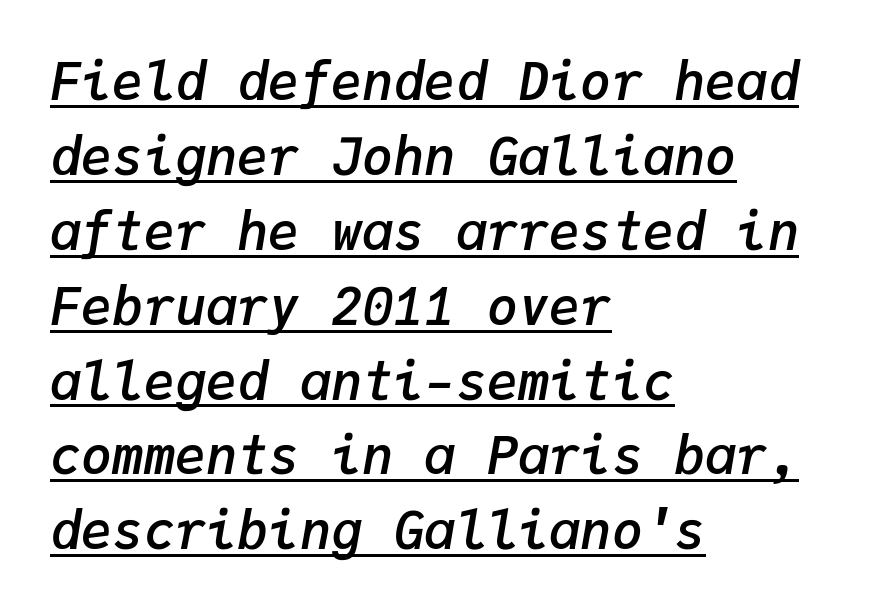
The image shows 52 px semibold type, italic (leaning right), monospaced; set left-aligned, normal line spacing (1.44x), normal letter spacing, underlined; low stroke contrast and a medium x-height.
